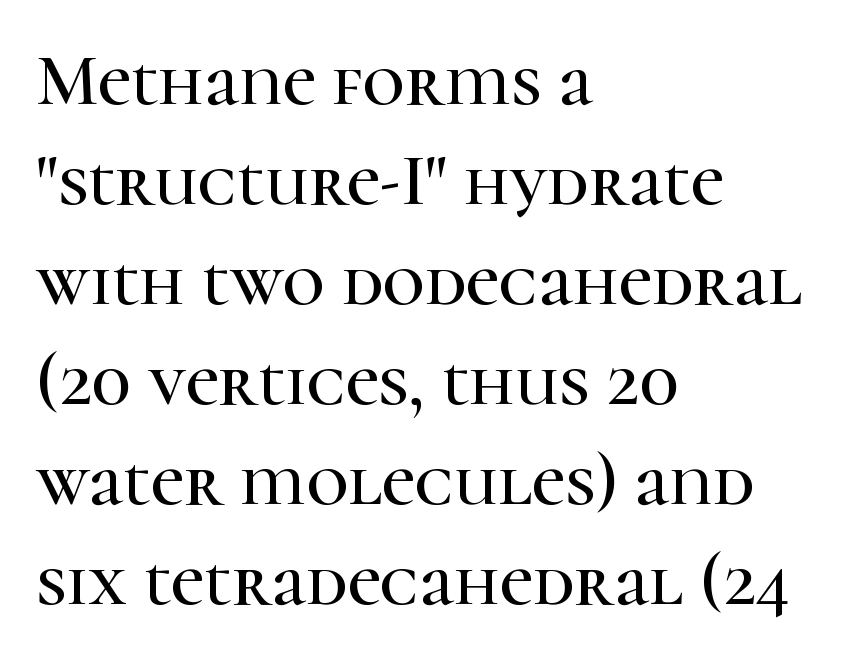
The image shows 73 px serif type, upright; set left-aligned, normal line spacing (1.37x), normal letter spacing, not underlined; high stroke contrast and a medium x-height.
